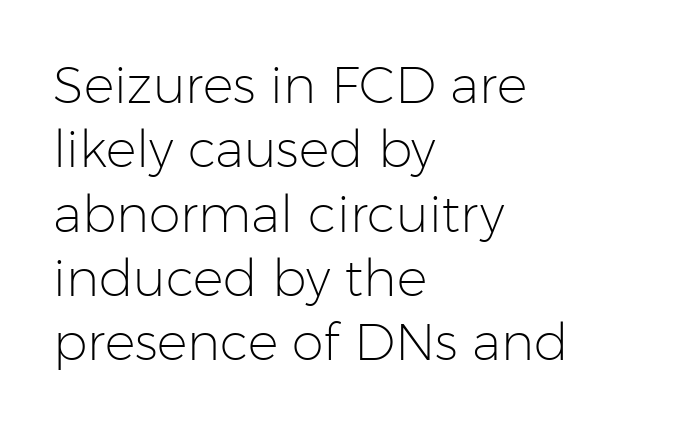
{"serif": "no", "italic": "no", "bold": "no", "weight": "light", "width": "normal", "stroke_contrast": "low", "x_height": "medium", "monospaced": "no", "underline": "no", "align": "left", "line_spacing": "normal", "line_spacing_ratio": 1.26, "letter_spacing": "normal", "letter_spacing_em": 0.0, "glyph_px": 51}
